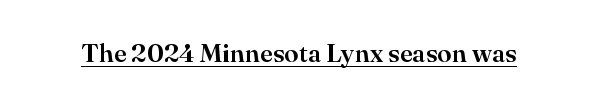
{"italic": "no", "underline": "yes", "letter_spacing": "normal", "letter_spacing_em": 0.0, "glyph_px": 26}
